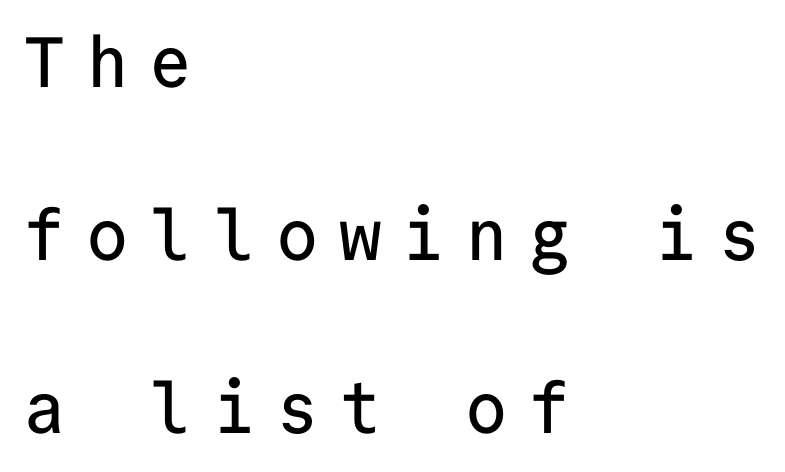
The image shows 71 px sans-serif type, upright, monospaced; set left-aligned, loose line spacing (2.44x), unusually wide letter spacing (+0.29 em), not underlined; low stroke contrast and a medium x-height.
